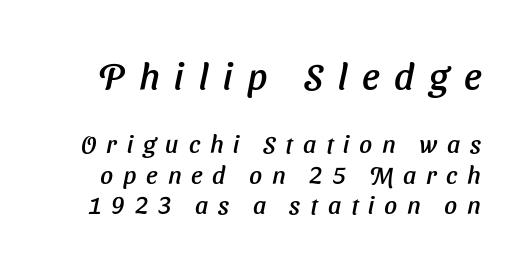
Honestly, there is no underline to notice here at all. The earlier block is typeset at a bigger size than the later block. Inter-character spacing is expanded well beyond the font's built-in metrics. Character widths vary here, with narrow letters taking less room than wide ones.
